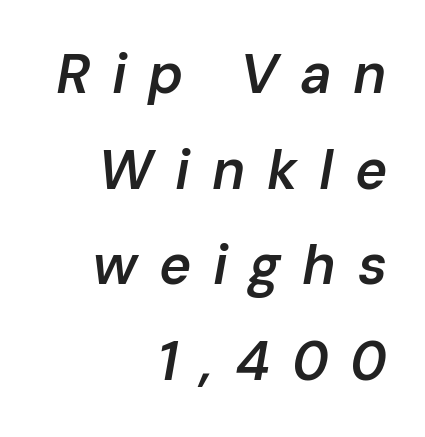
{"italic": "yes", "lean": "right", "slant_degrees": 10, "bold": "semi", "weight": "semibold", "width": "normal", "stroke_contrast": "low", "x_height": "medium", "monospaced": "no", "underline": "no", "align": "right", "line_spacing_ratio": 1.74, "letter_spacing": "wide", "letter_spacing_em": 0.39, "glyph_px": 55}
